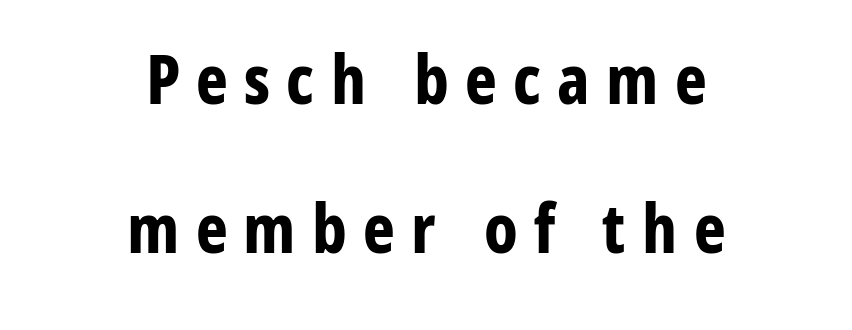
Q: Is the text bold? A: Yes.
Q: Is the text italic (slanted)? A: No, it is upright.
Q: Is the typeface a serif or a sans-serif typeface? A: Sans-serif.
Q: Is the text underlined? A: No.
Q: How is the paragraph aligned? A: Centered.
Q: Is the spacing between letters normal or unusually wide? A: Unusually wide.
Q: Is the spacing between lines tight, normal or loose? A: Loose.
Q: Width (condensed, normal, or wide)? A: Condensed.
Q: Stroke contrast? A: Low.
Q: x-height? A: Medium.
Q: Monospaced? A: No.
